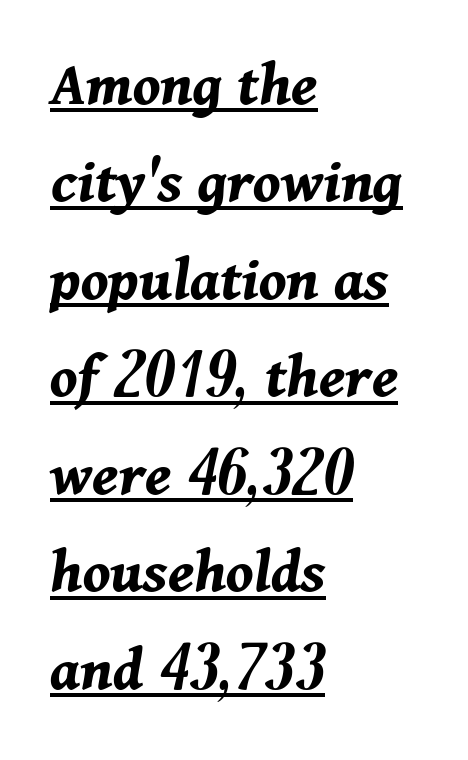
{"italic": "yes", "lean": "right", "slant_degrees": 11, "bold": "yes", "weight": "bold", "width": "normal", "stroke_contrast": "medium", "x_height": "medium", "monospaced": "no", "underline": "yes", "align": "left", "line_spacing": "normal", "line_spacing_ratio": 1.5, "letter_spacing": "normal", "letter_spacing_em": 0.0, "glyph_px": 65}
